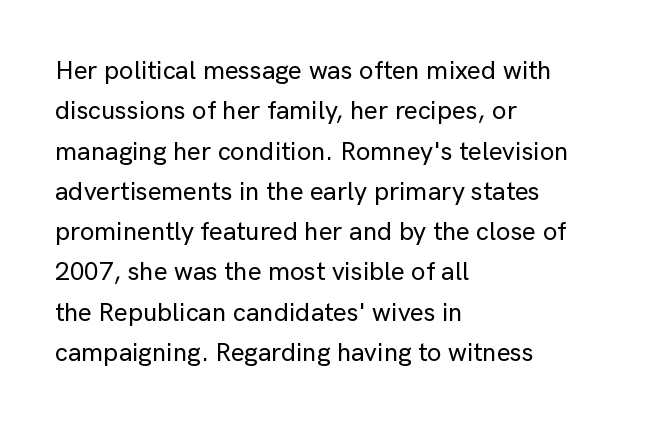
This rendering uses left alignment, leaving the right contour irregular. The vertical gap from one line to the next is medium. The space beneath each line is pristine and unruled. Does extra space separate the letters? No, they use regular spacing. Every character sits straight up, as roman type does.
